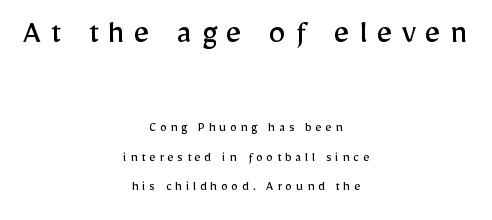
Q: Is the text bold? A: No.
Q: Is the text italic (slanted)? A: No, it is upright.
Q: Is the typeface a serif or a sans-serif typeface? A: Sans-serif.
Q: Is the text underlined? A: No.
Q: How is the paragraph aligned? A: Centered.
Q: Is the spacing between letters normal or unusually wide? A: Unusually wide.
Q: Is the spacing between lines tight, normal or loose? A: Loose.
Q: Which block of text is set in a larger size, the first (top) or the second (bottom)? A: The first (top) one.
Q: Width (condensed, normal, or wide)? A: Normal.
Q: Stroke contrast? A: Low.
Q: x-height? A: Medium.
Q: Monospaced? A: No.
